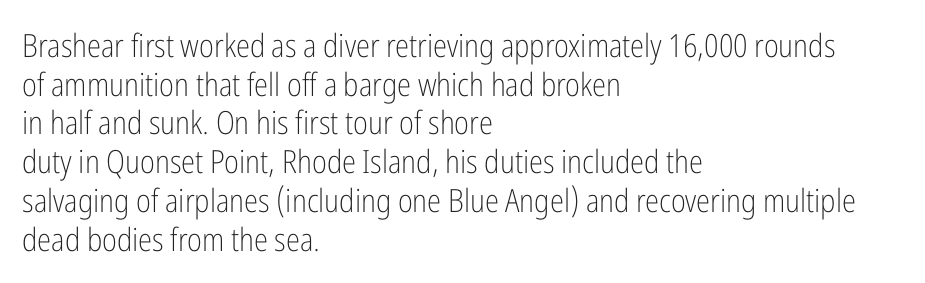
The image shows 32 px light, condensed sans-serif type, upright; set left-aligned, line spacing 1.21x, normal letter spacing, not underlined; low stroke contrast and a medium x-height.
